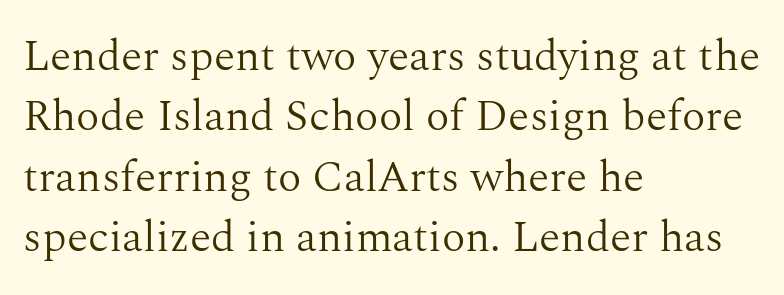
The passage shown is typeset with a serif family. Compared with typical body copy, the letter spacing here is the same. Students, observe: this is what conventionally led text looks like. Teacher's note: observe the even left margin — that is flush-left alignment.
